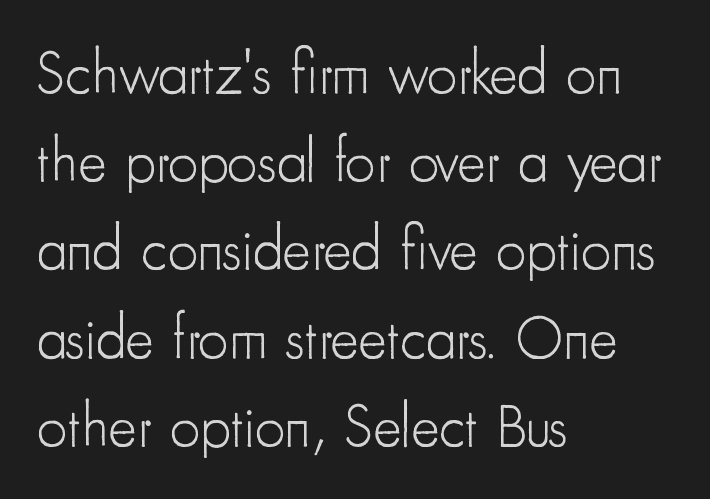
{"serif": "no", "italic": "no", "bold": "no", "weight": "light", "width": "condensed", "stroke_contrast": "low", "x_height": "small", "monospaced": "no", "underline": "no", "align": "left", "line_spacing": "normal", "line_spacing_ratio": 1.47, "letter_spacing": "normal", "letter_spacing_em": 0.0, "glyph_px": 60}
